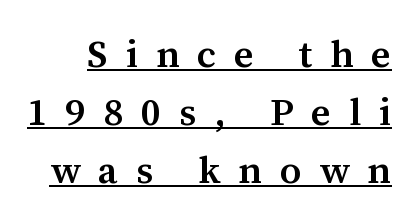
Q: Is the text bold? A: Semi-bold.
Q: Is the text italic (slanted)? A: No, it is upright.
Q: Is the typeface a serif or a sans-serif typeface? A: Serif.
Q: Is the text underlined? A: Yes.
Q: Is the spacing between letters normal or unusually wide? A: Unusually wide.
Q: Is the spacing between lines tight, normal or loose? A: Normal.
Q: Width (condensed, normal, or wide)? A: Normal.
Q: Stroke contrast? A: Medium.
Q: x-height? A: Medium.
Q: Monospaced? A: No.
